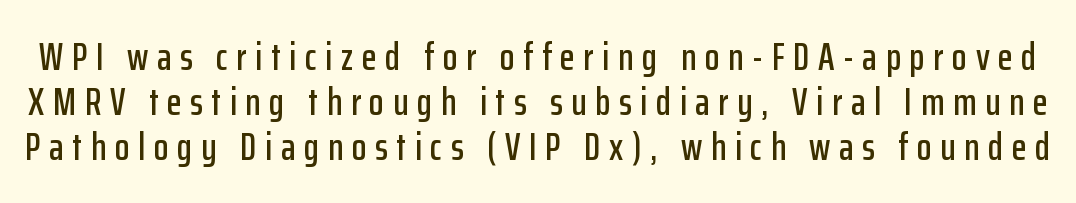
Here the designer chose a conventional face with non-uniform glyph widths. The tracking jumps out immediately: characters are airy and widely separated. Just letters on the line, the space beneath them empty. What's the leading like? Squeezed, with rows nearly overlapping.
